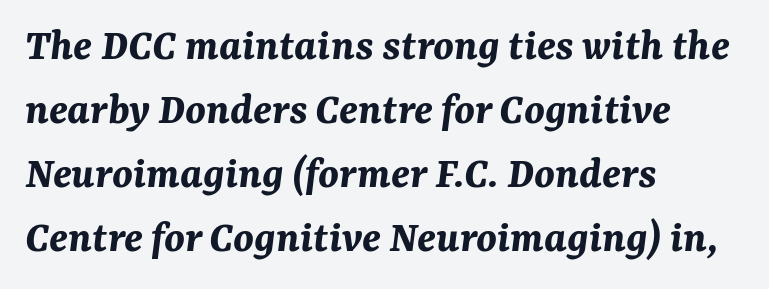
{"italic": "yes", "lean": "right", "slant_degrees": 7, "bold": "yes", "weight": "bold", "width": "normal", "stroke_contrast": "medium", "x_height": "medium", "monospaced": "no", "underline": "no", "align": "left", "line_spacing": "normal", "line_spacing_ratio": 1.39, "letter_spacing": "normal", "letter_spacing_em": 0.0, "glyph_px": 46}
